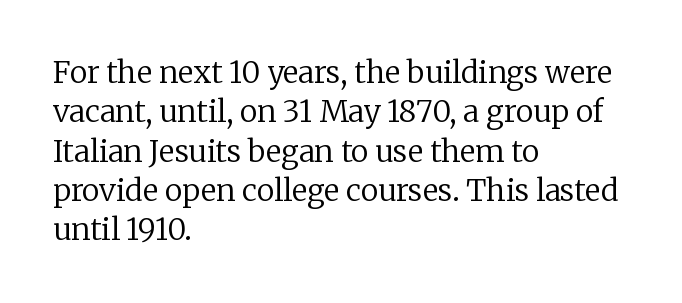
A classic flush-left, rag-right setting is used for this passage. This rendering employs a face with finishing strokes, i.e., a serif. Compared with typical body copy, the letter spacing here is the same. Rows of type keep a routine distance in the vertical direction. Underline: absent.
